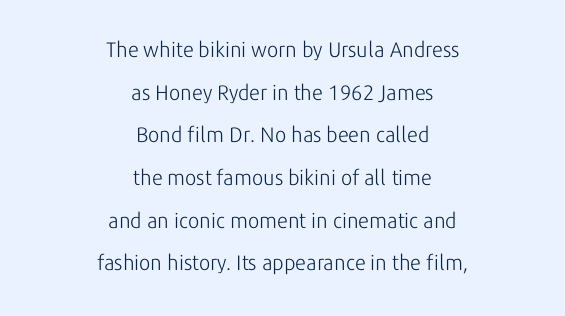
Plain, unruled lines of type. Heft: none added — not bold. Words appear dense and cohesive because spacing is normal. Every character sits straight up, as roman type does.
